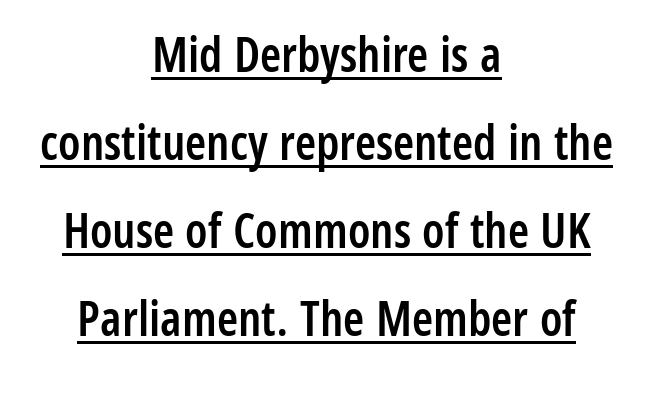
The image shows 48 px semibold, condensed sans-serif type, upright; set centered, line spacing 1.83x, normal letter spacing, underlined; low stroke contrast and a medium x-height.
